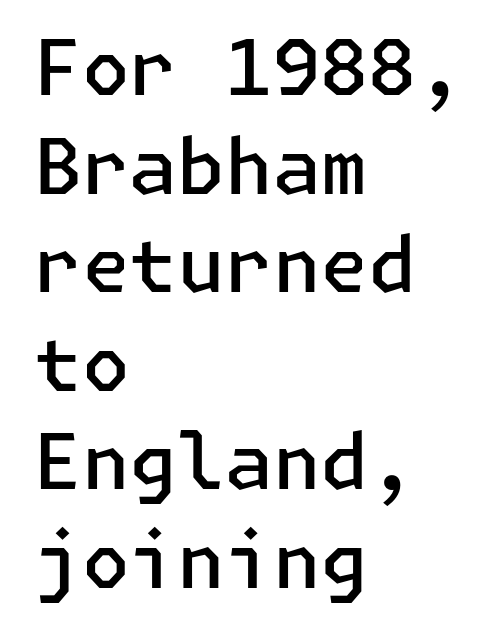
{"serif": "no", "italic": "no", "bold": "semi", "weight": "semibold", "width": "normal", "stroke_contrast": "low", "x_height": "medium", "underline": "no", "align": "left", "line_spacing": "normal", "line_spacing_ratio": 1.28, "letter_spacing": "normal", "letter_spacing_em": 0.0, "glyph_px": 77}
